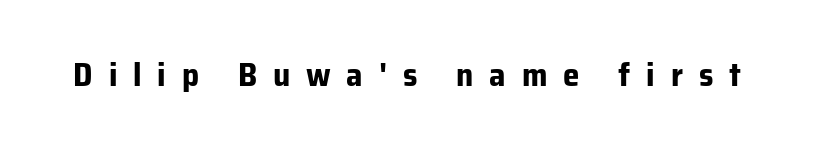
{"serif": "no", "italic": "no", "bold": "yes", "weight": "bold", "width": "normal", "stroke_contrast": "low", "x_height": "medium", "monospaced": "no", "underline": "no", "letter_spacing": "wide", "letter_spacing_em": 0.48, "glyph_px": 33}
